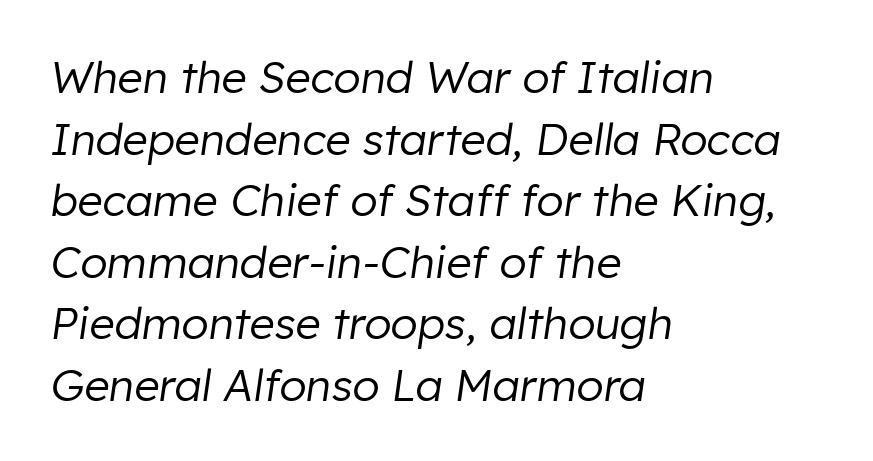
The image shows 44 px regular-weight type, italic (leaning right); set left-aligned, normal line spacing (1.4x), normal letter spacing, not underlined; low stroke contrast and a medium x-height.
